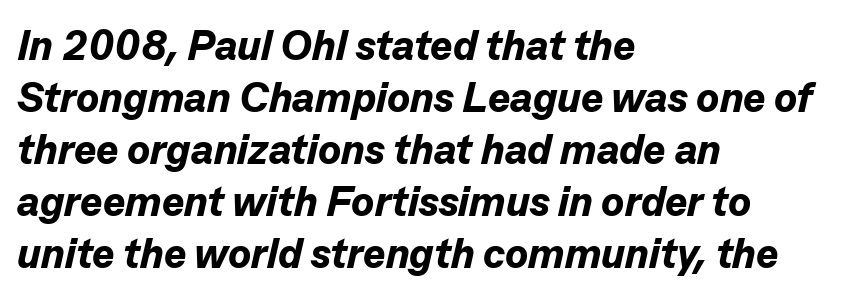
{"italic": "yes", "lean": "right", "slant_degrees": 13, "bold": "yes", "weight": "bold", "width": "normal", "stroke_contrast": "low", "x_height": "medium", "monospaced": "no", "underline": "no", "align": "left", "line_spacing_ratio": 1.24, "letter_spacing": "normal", "letter_spacing_em": 0.0, "glyph_px": 42}
